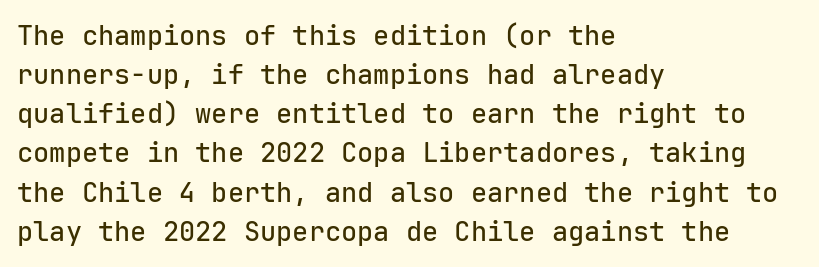
Q: Is the text italic (slanted)? A: No, it is upright.
Q: Is the text underlined? A: No.
Q: How is the paragraph aligned? A: Left-aligned.
Q: Is the spacing between letters normal or unusually wide? A: Normal.
Q: Is the spacing between lines tight, normal or loose? A: Normal.
